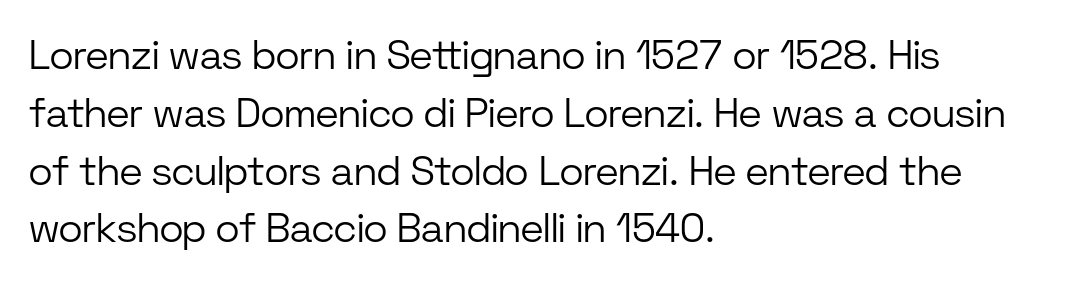
Q: Is the text bold? A: No.
Q: Is the text italic (slanted)? A: No, it is upright.
Q: Is the typeface a serif or a sans-serif typeface? A: Sans-serif.
Q: Is the text underlined? A: No.
Q: How is the paragraph aligned? A: Left-aligned.
Q: Is the spacing between letters normal or unusually wide? A: Normal.
Q: Is the spacing between lines tight, normal or loose? A: Normal.
Q: Width (condensed, normal, or wide)? A: Normal.
Q: Stroke contrast? A: Low.
Q: x-height? A: Medium.
Q: Monospaced? A: No.
